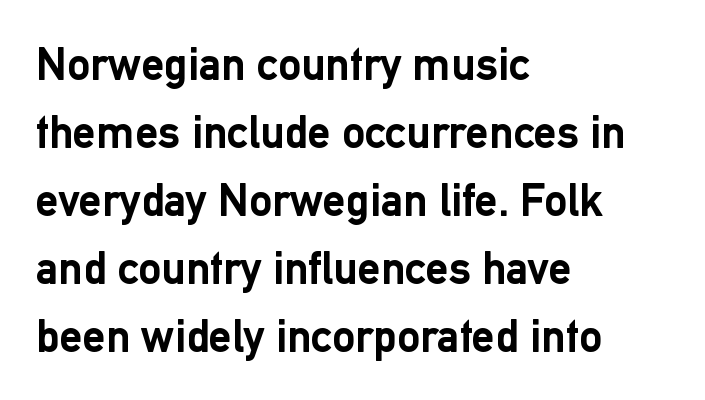
Characters remain perfectly vertical along every line. A typesetter would call this leading conventional body-copy spacing. Descenders hang freely into open space. Here the designer chose a conventional face with non-uniform glyph widths.
